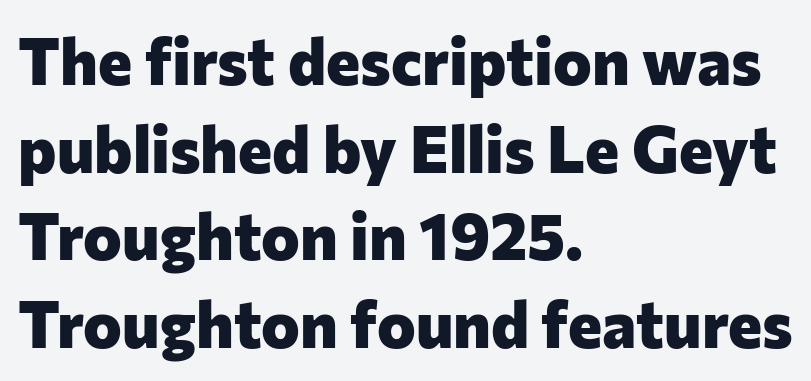
Caption: multi-line text, flush left, ragged right. The words here are not underlined. The line texture is even and compact thanks to regular tracking. Quick note: not italic, upright. Font category for this specimen: sans-serif. In terms of weight, the rendering is a true, heavy bold.
